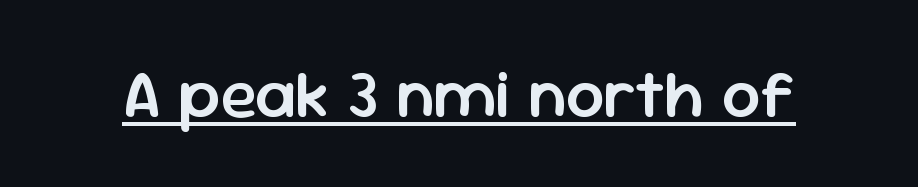
Here the glyphs are tracked normally, forming tight word shapes. A continuous stroke trails under the words, as in a hyperlink. This is the in-between weight designers call semibold or demi. The glyphs in this specimen are sans serif.
